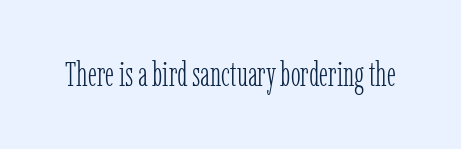
Honestly, there is no underline to notice here at all. Bold? No — there's no thickening of the strokes. Designer's note — italics off, roman on. Character widths vary here, with narrow letters taking less room than wide ones. You can tell from the footed stems that serif type was used. Letter spacing: default.
